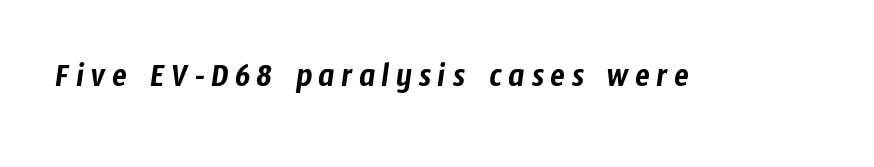
The image shows 34 px condensed sans-serif type; set not underlined; low stroke contrast and a medium x-height.
